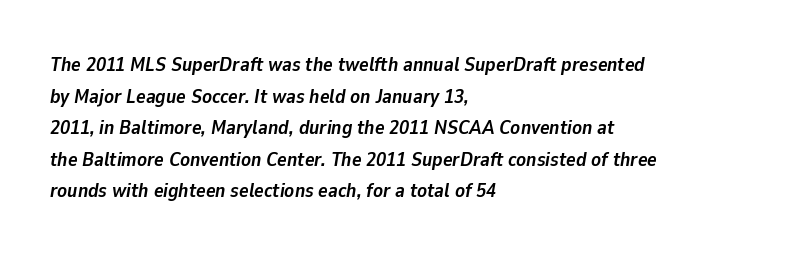
{"italic": "yes", "lean": "right", "slant_degrees": 9, "bold": "yes", "underline": "no", "align": "left", "line_spacing": "normal", "line_spacing_ratio": 1.58, "letter_spacing": "normal", "letter_spacing_em": 0.0, "glyph_px": 20}
